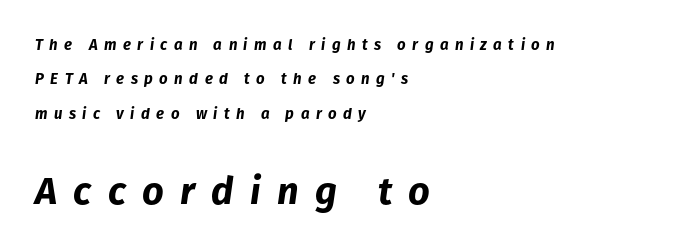
The image shows 38 px bold type, italic (leaning right); set left-aligned, loose line spacing (2.29x), unusually wide letter spacing (+0.43 em), not underlined; the second (bottom) block is 2.53x larger; low stroke contrast and a medium x-height.
